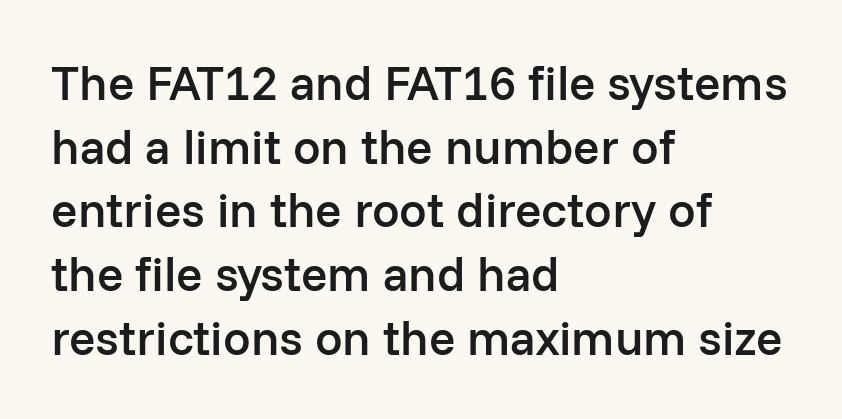
The image shows 49 px semibold sans-serif type, upright; set left-aligned, normal line spacing (1.3x), normal letter spacing, not underlined; low stroke contrast and a medium x-height.
